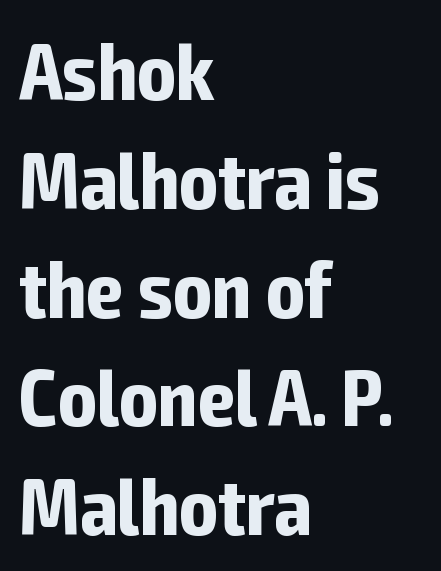
I'd describe the lettering as bold — thick and assertive. This sample keeps an unexceptional amount of space between lines. The type sits square on the baseline with zero lean. The compositor pushed each line to the left boundary.
